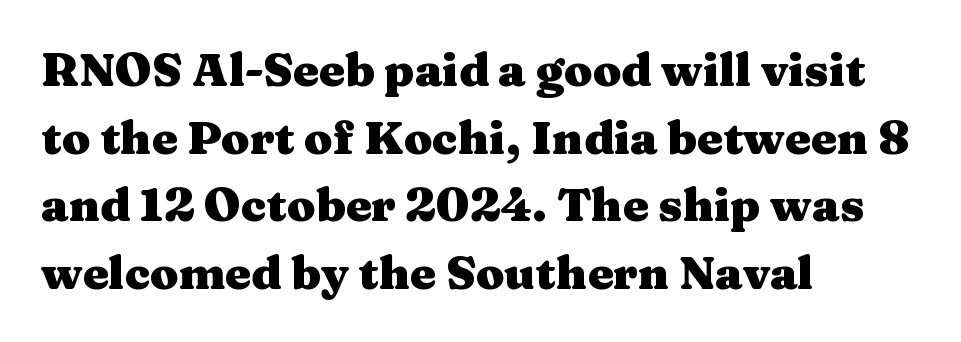
Q: Is the text bold? A: Yes.
Q: Is the text italic (slanted)? A: No, it is upright.
Q: Is the typeface a serif or a sans-serif typeface? A: Serif.
Q: Is the text underlined? A: No.
Q: How is the paragraph aligned? A: Left-aligned.
Q: Is the spacing between letters normal or unusually wide? A: Normal.
Q: Is the spacing between lines tight, normal or loose? A: Normal.
Q: Width (condensed, normal, or wide)? A: Wide.
Q: Stroke contrast? A: Medium.
Q: x-height? A: Medium.
Q: Monospaced? A: No.
